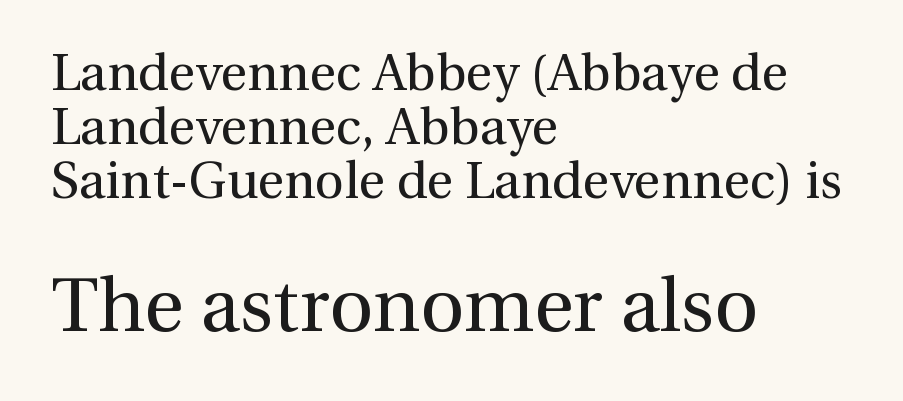
Q: Is the text bold? A: No.
Q: Is the text italic (slanted)? A: No, it is upright.
Q: Is the typeface a serif or a sans-serif typeface? A: Serif.
Q: Is the text underlined? A: No.
Q: How is the paragraph aligned? A: Left-aligned.
Q: Is the spacing between letters normal or unusually wide? A: Normal.
Q: Is the spacing between lines tight, normal or loose? A: Tight.
Q: Which block of text is set in a larger size, the first (top) or the second (bottom)? A: The second (bottom) one.
Q: Width (condensed, normal, or wide)? A: Normal.
Q: x-height? A: Medium.
Q: Monospaced? A: No.
